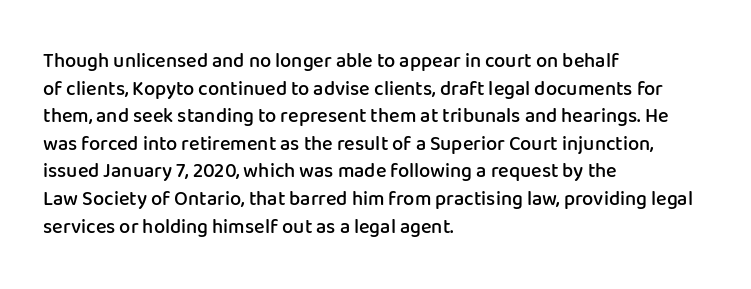
{"italic": "no", "bold": "semi", "underline": "no", "align": "left", "line_spacing": "normal", "line_spacing_ratio": 1.38, "letter_spacing": "normal", "letter_spacing_em": 0.0, "glyph_px": 20}
